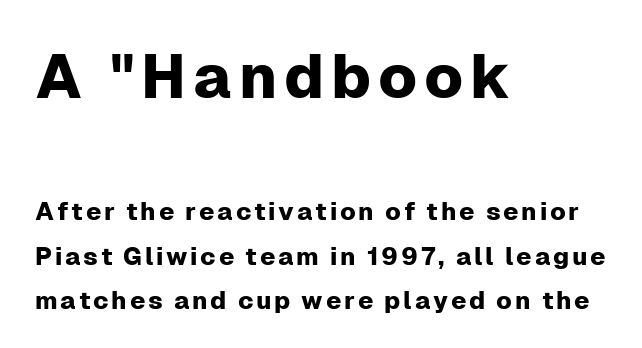
Think of a printed novel: that variable character pitch is what you see here. This is sans-serif lettering, the kind often seen on screens and signage. The typesetter chose a ragged-right arrangement here. The type sits square on the baseline with zero lean. Rule under the text: the space is simply empty.
